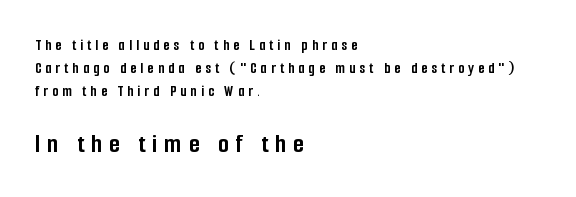
Q: Is the text bold? A: Yes.
Q: Is the text italic (slanted)? A: No, it is upright.
Q: Is the typeface a serif or a sans-serif typeface? A: Sans-serif.
Q: Is the text underlined? A: No.
Q: How is the paragraph aligned? A: Left-aligned.
Q: Is the spacing between letters normal or unusually wide? A: Unusually wide.
Q: Is the spacing between lines tight, normal or loose? A: Normal.
Q: Which block of text is set in a larger size, the first (top) or the second (bottom)? A: The second (bottom) one.
Q: Width (condensed, normal, or wide)? A: Condensed.
Q: Stroke contrast? A: Low.
Q: x-height? A: Medium.
Q: Monospaced? A: No.
